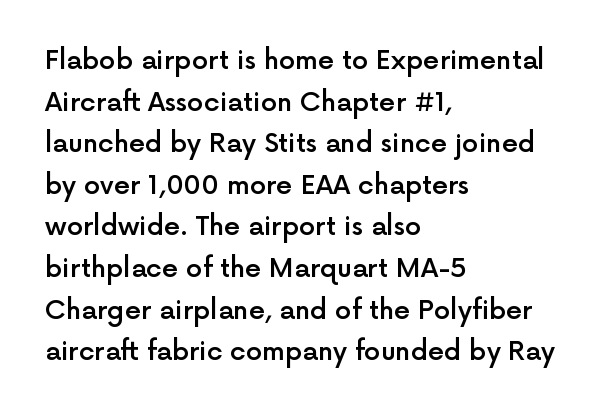
The space between consecutive lines is moderate. All the whitespace from short lines collects on the right. Is there any slant? The stems are plumb. The gaps between neighbouring characters are ordinary and unremarkable. Is the type bold? Partly — it's a semibold, heavier than regular but not fully bold.
